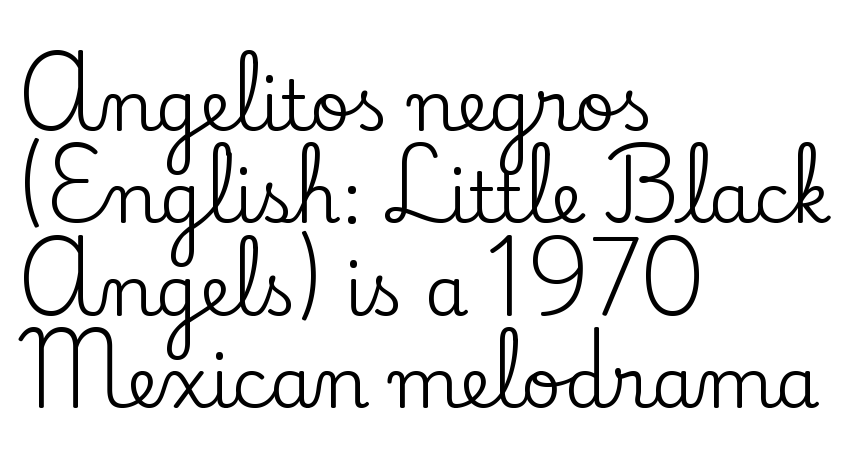
{"serif": "yes", "italic": "no", "width": "normal", "stroke_contrast": "low", "x_height": "small", "monospaced": "no", "underline": "no", "align": "left", "line_spacing": "normal", "line_spacing_ratio": 1.32, "letter_spacing": "normal", "letter_spacing_em": 0.0, "glyph_px": 70}
